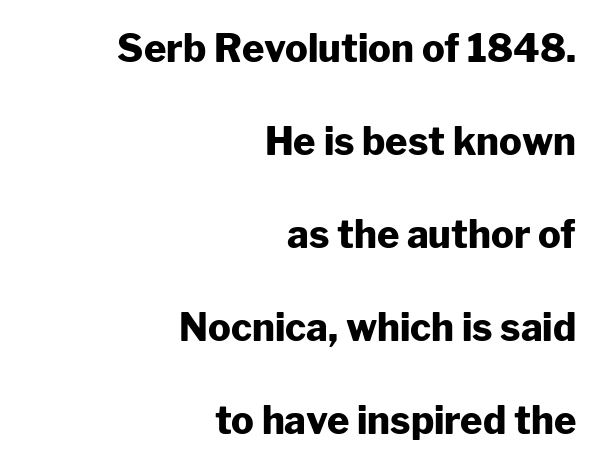
Q: Is the text bold? A: Yes.
Q: Is the text italic (slanted)? A: No, it is upright.
Q: Is the typeface a serif or a sans-serif typeface? A: Sans-serif.
Q: Is the text underlined? A: No.
Q: How is the paragraph aligned? A: Right-aligned.
Q: Is the spacing between letters normal or unusually wide? A: Normal.
Q: Is the spacing between lines tight, normal or loose? A: Loose.
Q: Width (condensed, normal, or wide)? A: Normal.
Q: Stroke contrast? A: Low.
Q: x-height? A: Medium.
Q: Monospaced? A: No.
